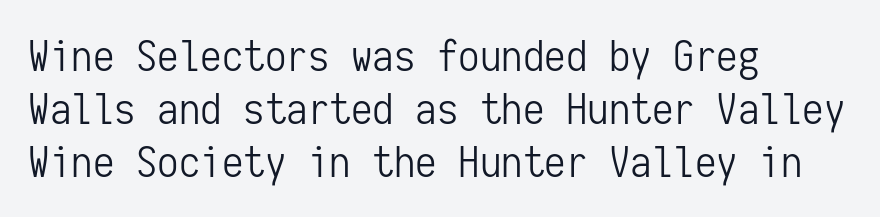
Q: Is the text bold? A: No.
Q: Is the text italic (slanted)? A: No, it is upright.
Q: Is the typeface a serif or a sans-serif typeface? A: Sans-serif.
Q: Is the text underlined? A: No.
Q: How is the paragraph aligned? A: Left-aligned.
Q: Is the spacing between letters normal or unusually wide? A: Normal.
Q: Width (condensed, normal, or wide)? A: Condensed.
Q: Stroke contrast? A: Low.
Q: x-height? A: Medium.
Q: Monospaced? A: Yes.
